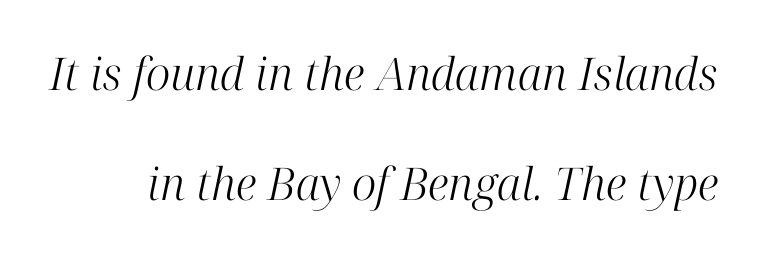
Descenders are the only things crossing below the line. An italicized treatment has been applied to the whole sample. This sample has the flowing, uneven cadence of proportional lettering. Honestly, the letter spacing is just normal — you wouldn't notice it.
